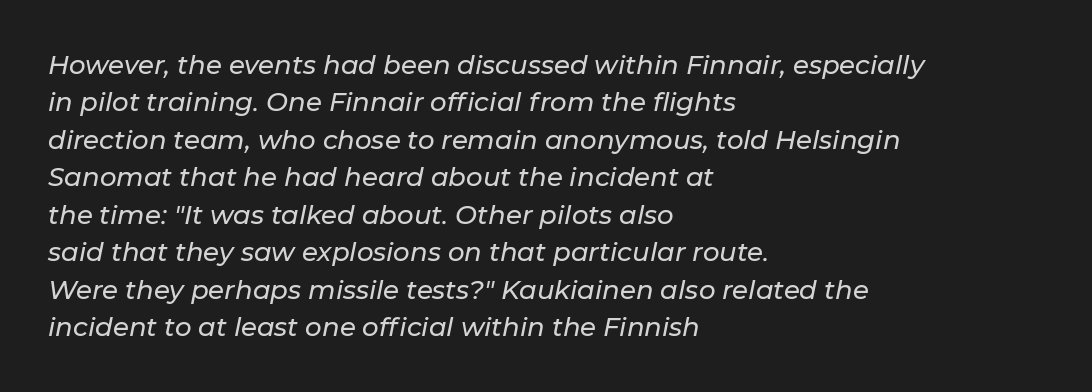
The image shows 26 px text type, italic (leaning right); set left-aligned, normal line spacing (1.44x), normal letter spacing, not underlined.
